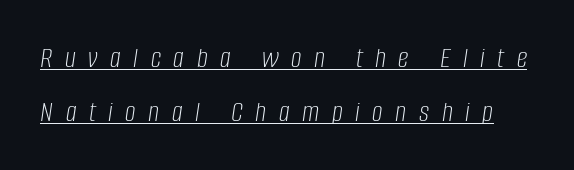
The image shows 30 px light, condensed type, italic (leaning right); set line spacing 1.79x, unusually wide letter spacing (+0.42 em), underlined; low stroke contrast and a large x-height.
